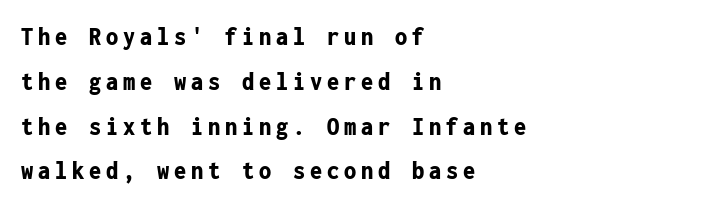
Q: Is the text bold? A: Yes.
Q: Is the text italic (slanted)? A: No, it is upright.
Q: Is the text underlined? A: No.
Q: How is the paragraph aligned? A: Left-aligned.
Q: Is the spacing between lines tight, normal or loose? A: Normal.
